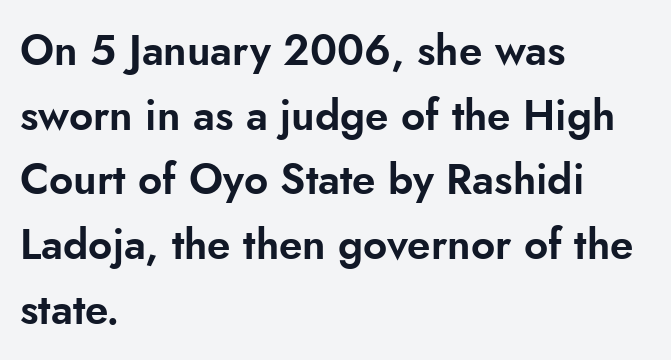
{"serif": "no", "italic": "no", "width": "normal", "stroke_contrast": "low", "x_height": "small", "monospaced": "no", "underline": "no", "align": "left", "line_spacing": "normal", "line_spacing_ratio": 1.54, "letter_spacing": "normal", "letter_spacing_em": 0.0, "glyph_px": 42}
